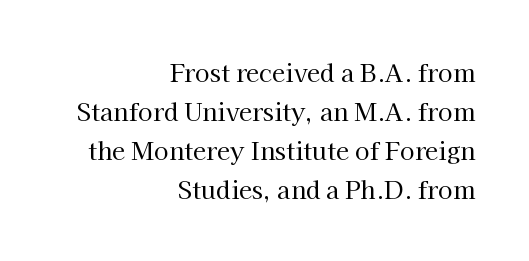
Q: Is the text bold? A: No.
Q: Is the text italic (slanted)? A: No, it is upright.
Q: Is the text underlined? A: No.
Q: How is the paragraph aligned? A: Right-aligned.
Q: Is the spacing between letters normal or unusually wide? A: Normal.
Q: Is the spacing between lines tight, normal or loose? A: Normal.
